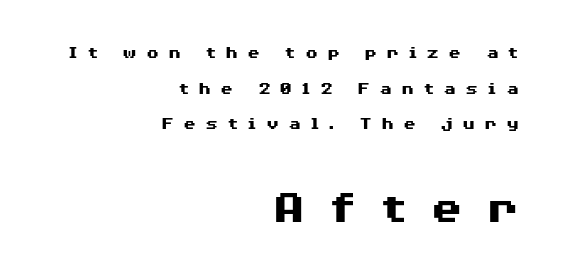
Q: Is the text bold? A: Yes.
Q: Is the text italic (slanted)? A: No, it is upright.
Q: Is the typeface a serif or a sans-serif typeface? A: Sans-serif.
Q: Is the text underlined? A: No.
Q: How is the paragraph aligned? A: Right-aligned.
Q: Is the spacing between letters normal or unusually wide? A: Unusually wide.
Q: Which block of text is set in a larger size, the first (top) or the second (bottom)? A: The second (bottom) one.
Q: Width (condensed, normal, or wide)? A: Wide.
Q: Stroke contrast? A: Medium.
Q: x-height? A: Medium.
Q: Monospaced? A: No.
